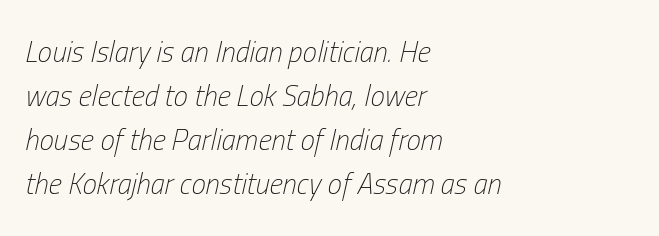
Weight: regular or lighter. Line beginnings align vertically; line endings do not. Vertically, the passage feels balanced, rows spaced as you'd expect. Inter-character spacing is left at the font's built-in metrics. The letters advance in unequal steps, a hallmark of proportional type. Descenders hang freely into open space.
